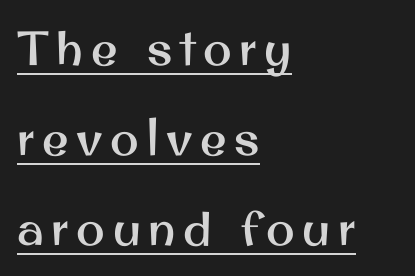
Q: Is the text italic (slanted)? A: No, it is upright.
Q: Is the typeface a serif or a sans-serif typeface? A: Sans-serif.
Q: Is the text underlined? A: Yes.
Q: How is the paragraph aligned? A: Left-aligned.
Q: Width (condensed, normal, or wide)? A: Normal.
Q: Stroke contrast? A: Medium.
Q: x-height? A: Small.
Q: Monospaced? A: No.
